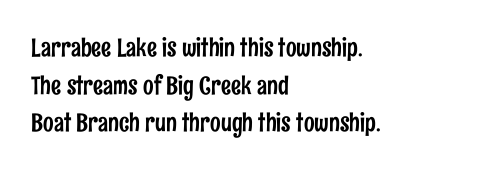
The image shows 25 px text type, upright; set left-aligned, normal line spacing (1.51x), normal letter spacing, not underlined.
